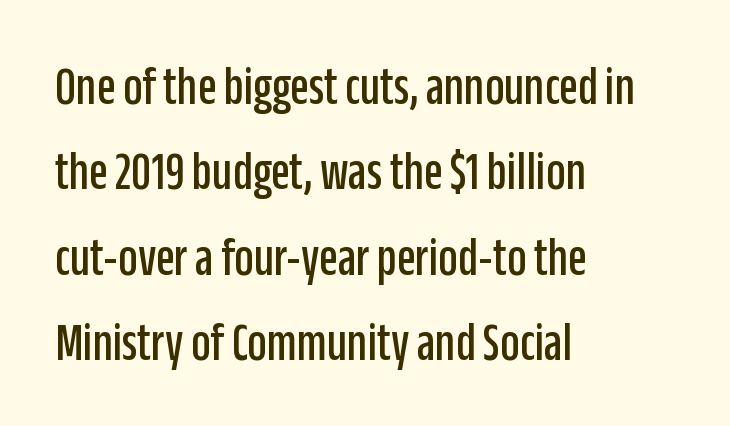
Q: Is the text italic (slanted)? A: No, it is upright.
Q: Is the typeface a serif or a sans-serif typeface? A: Sans-serif.
Q: Is the text underlined? A: No.
Q: How is the paragraph aligned? A: Left-aligned.
Q: Is the spacing between letters normal or unusually wide? A: Normal.
Q: Is the spacing between lines tight, normal or loose? A: Normal.
Q: Width (condensed, normal, or wide)? A: Condensed.
Q: Stroke contrast? A: Low.
Q: x-height? A: Large.
Q: Monospaced? A: No.
